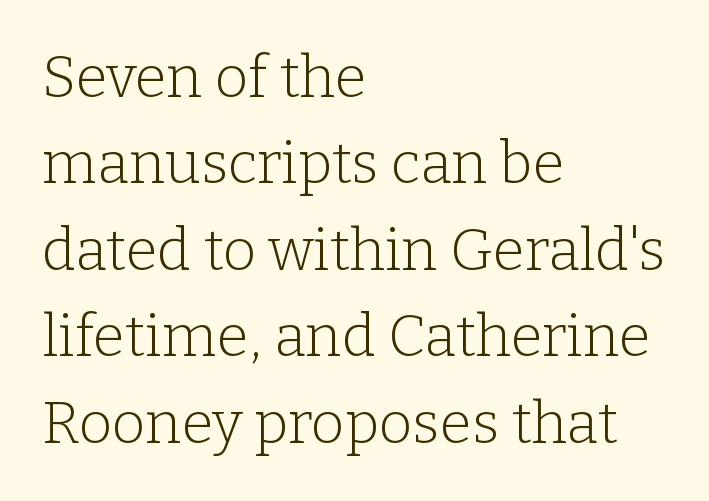
Q: Is the text bold? A: No.
Q: Is the text italic (slanted)? A: No, it is upright.
Q: Is the typeface a serif or a sans-serif typeface? A: Serif.
Q: Is the text underlined? A: No.
Q: How is the paragraph aligned? A: Left-aligned.
Q: Is the spacing between letters normal or unusually wide? A: Normal.
Q: Is the spacing between lines tight, normal or loose? A: Normal.
Q: Width (condensed, normal, or wide)? A: Normal.
Q: Stroke contrast? A: Low.
Q: x-height? A: Medium.
Q: Monospaced? A: No.
